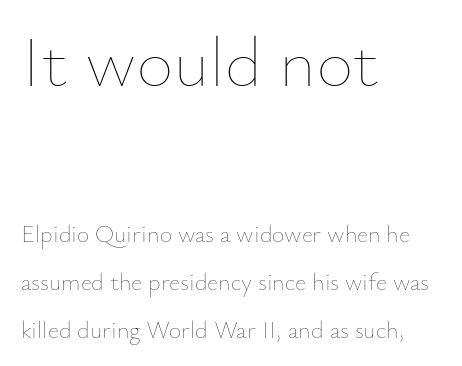
The ragged edge is on the right, which tells us the setting is flush left. The passage shown is not bold in any degree. How are the letters spaced? Ordinarily, with no added tracking. Just letters on the line, the space beneath them empty. This is roman type, the default non-slanted kind. Leading: increased.
